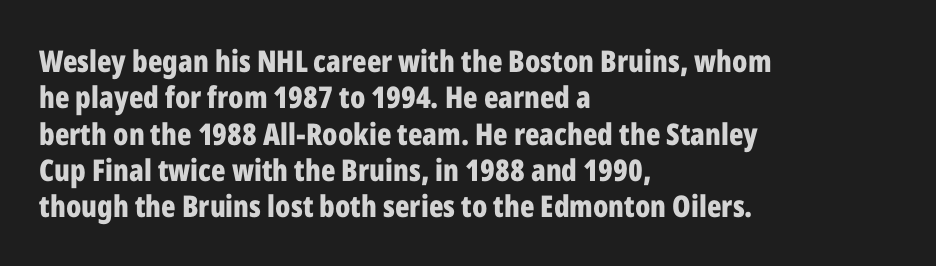
Q: Is the text bold? A: Yes.
Q: Is the text italic (slanted)? A: No, it is upright.
Q: Is the typeface a serif or a sans-serif typeface? A: Sans-serif.
Q: Is the text underlined? A: No.
Q: How is the paragraph aligned? A: Left-aligned.
Q: Is the spacing between letters normal or unusually wide? A: Normal.
Q: Width (condensed, normal, or wide)? A: Condensed.
Q: Stroke contrast? A: Low.
Q: x-height? A: Medium.
Q: Monospaced? A: No.
